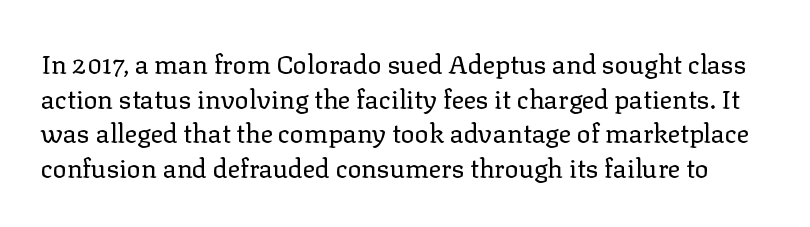
Q: Is the text bold? A: No.
Q: Is the text italic (slanted)? A: No, it is upright.
Q: Is the text underlined? A: No.
Q: Is the spacing between letters normal or unusually wide? A: Normal.
Q: Is the spacing between lines tight, normal or loose? A: Normal.
